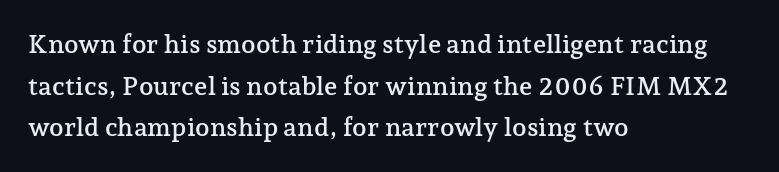
{"italic": "no", "underline": "no", "align": "left", "line_spacing": "normal", "line_spacing_ratio": 1.6, "letter_spacing": "normal", "letter_spacing_em": 0.0, "glyph_px": 26}
